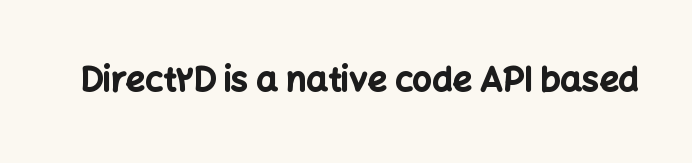
Q: Is the text bold? A: Yes.
Q: Is the text italic (slanted)? A: No, it is upright.
Q: Is the typeface a serif or a sans-serif typeface? A: Sans-serif.
Q: Is the text underlined? A: No.
Q: Is the spacing between letters normal or unusually wide? A: Normal.
Q: Width (condensed, normal, or wide)? A: Normal.
Q: Stroke contrast? A: Low.
Q: x-height? A: Medium.
Q: Monospaced? A: No.
